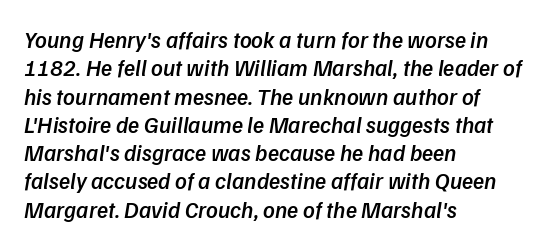
Q: Is the text bold? A: Semi-bold.
Q: Is the text underlined? A: No.
Q: How is the paragraph aligned? A: Left-aligned.
Q: Is the spacing between letters normal or unusually wide? A: Normal.
